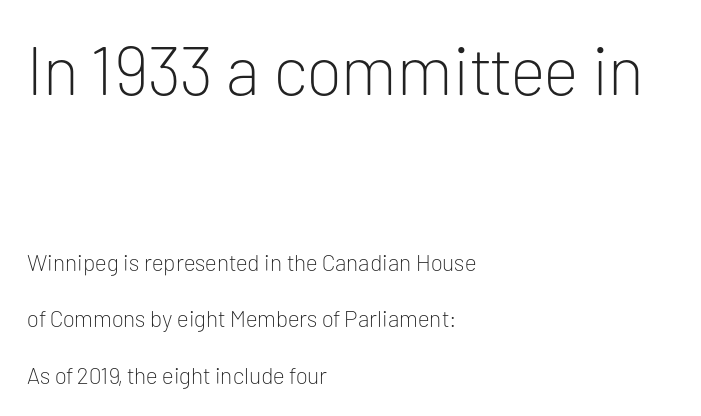
The image shows 68 px light sans-serif type, upright; set left-aligned, loose line spacing (2.45x), normal letter spacing, not underlined; the first (top) block is 2.96x larger; low stroke contrast and a medium x-height.
